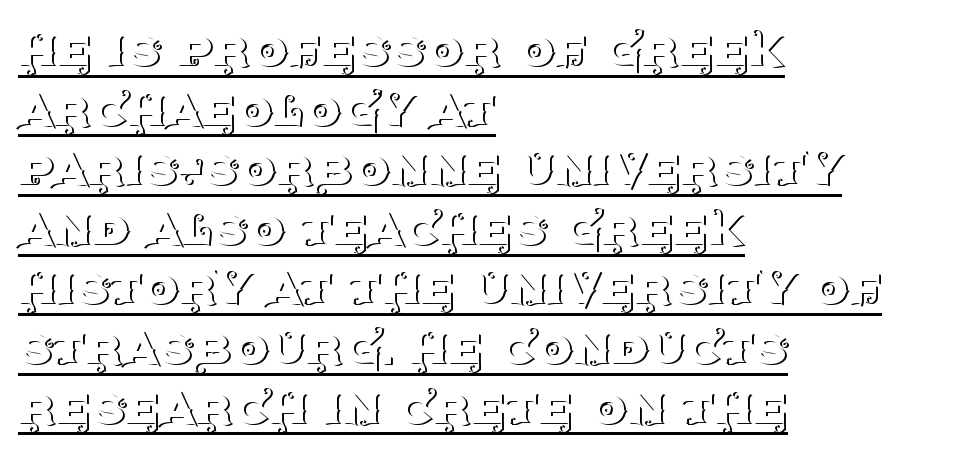
Q: Is the text bold? A: No.
Q: Is the text italic (slanted)? A: No, it is upright.
Q: Is the typeface a serif or a sans-serif typeface? A: Serif.
Q: Is the text underlined? A: Yes.
Q: How is the paragraph aligned? A: Left-aligned.
Q: Is the spacing between letters normal or unusually wide? A: Normal.
Q: Is the spacing between lines tight, normal or loose? A: Tight.
Q: Width (condensed, normal, or wide)? A: Normal.
Q: Stroke contrast? A: Medium.
Q: x-height? A: Large.
Q: Monospaced? A: No.
